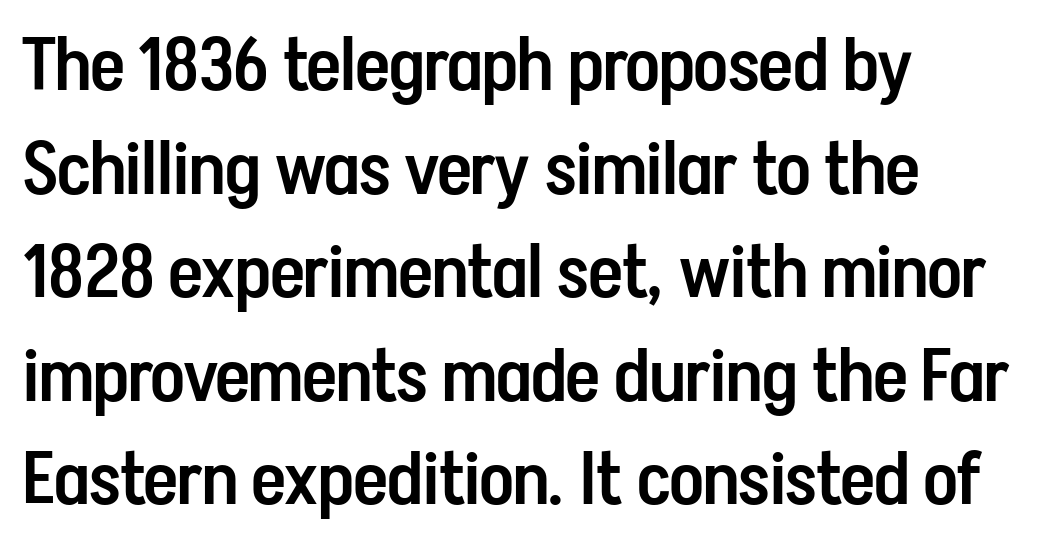
Q: Is the text bold? A: Semi-bold.
Q: Is the text italic (slanted)? A: No, it is upright.
Q: Is the typeface a serif or a sans-serif typeface? A: Sans-serif.
Q: Is the text underlined? A: No.
Q: How is the paragraph aligned? A: Left-aligned.
Q: Is the spacing between letters normal or unusually wide? A: Normal.
Q: Is the spacing between lines tight, normal or loose? A: Normal.
Q: Width (condensed, normal, or wide)? A: Condensed.
Q: Stroke contrast? A: Low.
Q: x-height? A: Medium.
Q: Monospaced? A: No.
